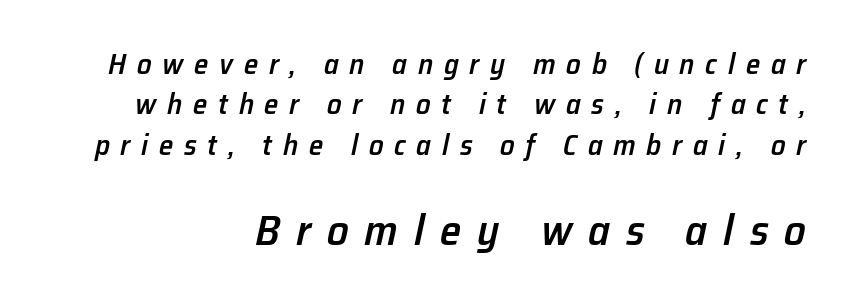
Vertically, the passage feels balanced, rows spaced as you'd expect. The passage shown begins with its smaller block and ends with its larger one. Honestly, the letter spacing is so wide it's the main thing you notice. A typesetter would call this proportional, since set widths differ per character.
